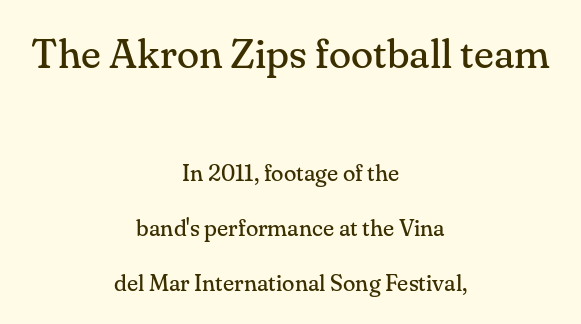
The image shows 41 px regular-weight serif type, upright; set centered, loose line spacing (2.39x), normal letter spacing, not underlined; the first (top) block is 1.78x larger; medium stroke contrast and a small x-height.
